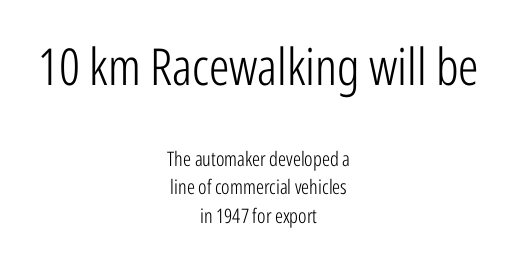
{"serif": "no", "italic": "no", "bold": "no", "weight": "light", "width": "condensed", "stroke_contrast": "low", "x_height": "medium", "monospaced": "no", "underline": "no", "align": "center", "line_spacing": "normal", "line_spacing_ratio": 1.43, "letter_spacing": "normal", "letter_spacing_em": 0.0, "larger_block": "first", "size_ratio": 2.55, "glyph_px": 51}
